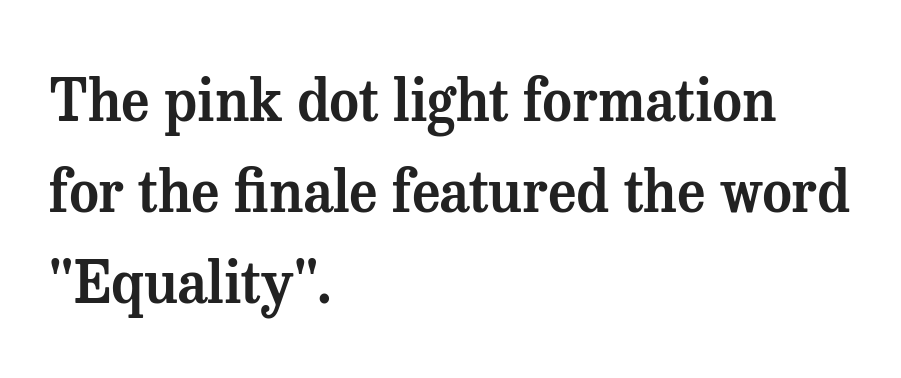
{"serif": "yes", "italic": "no", "width": "normal", "stroke_contrast": "medium", "x_height": "medium", "monospaced": "no", "underline": "no", "align": "left", "line_spacing": "normal", "line_spacing_ratio": 1.6, "letter_spacing": "normal", "letter_spacing_em": 0.0, "glyph_px": 57}
